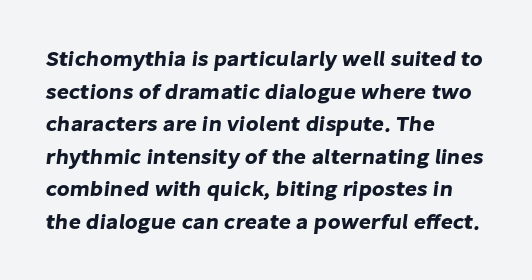
Q: Is the text underlined? A: No.
Q: How is the paragraph aligned? A: Left-aligned.
Q: Is the spacing between letters normal or unusually wide? A: Normal.
Q: Is the spacing between lines tight, normal or loose? A: Normal.
